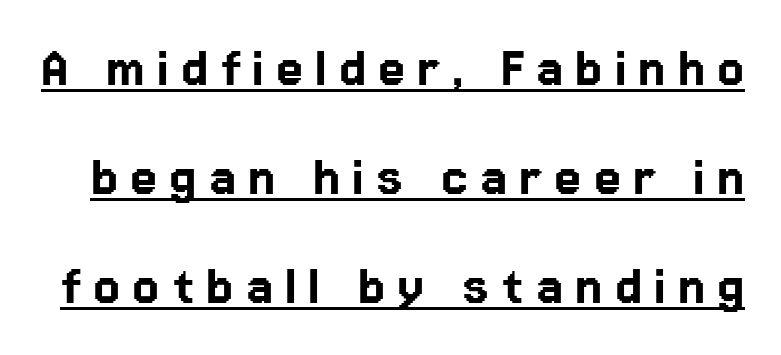
Look at the bottom of the vertical strokes: they stop flat, with no serifs. The face used here appears with an underline applied. The type sits square on the baseline with zero lean. Compared with typical body copy, the letter spacing here is much looser. Varying glyph widths throughout — classic text-font behaviour.
